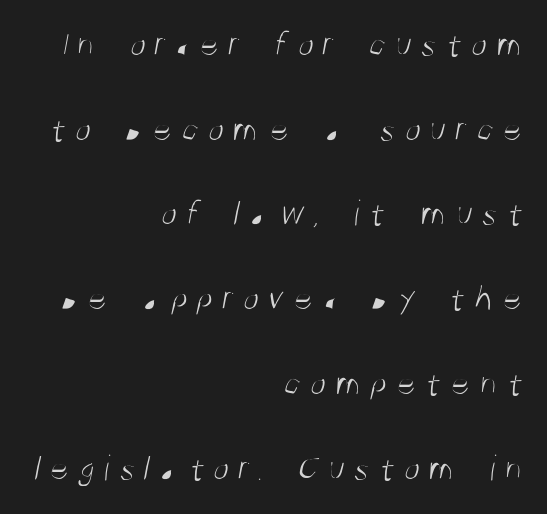
The area under the type is left untouched. Successive baselines arrive slowly, with a big drop between each. Proportional: the letters do not fall into vertical columns. Caption: expanded tracking, letters set apart.
